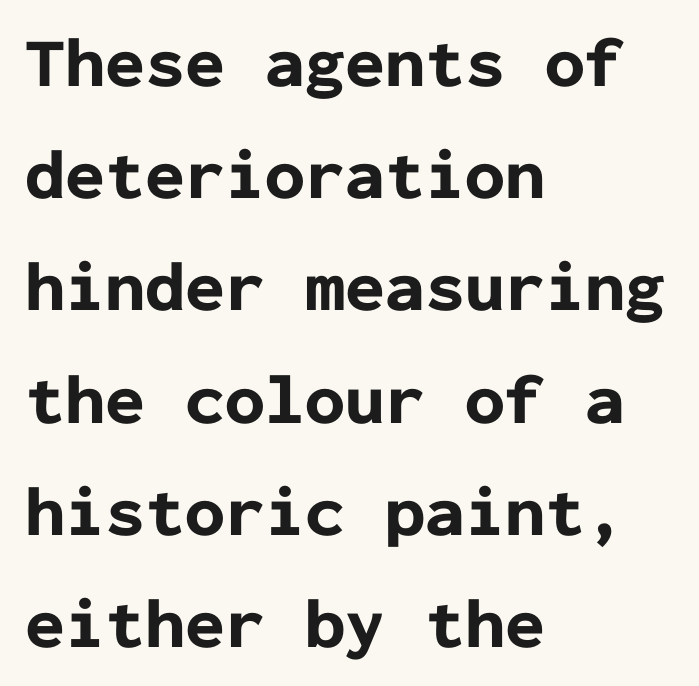
The image shows 71 px bold sans-serif type, upright, monospaced; set left-aligned, normal line spacing (1.58x), normal letter spacing, not underlined; low stroke contrast and a medium x-height.
